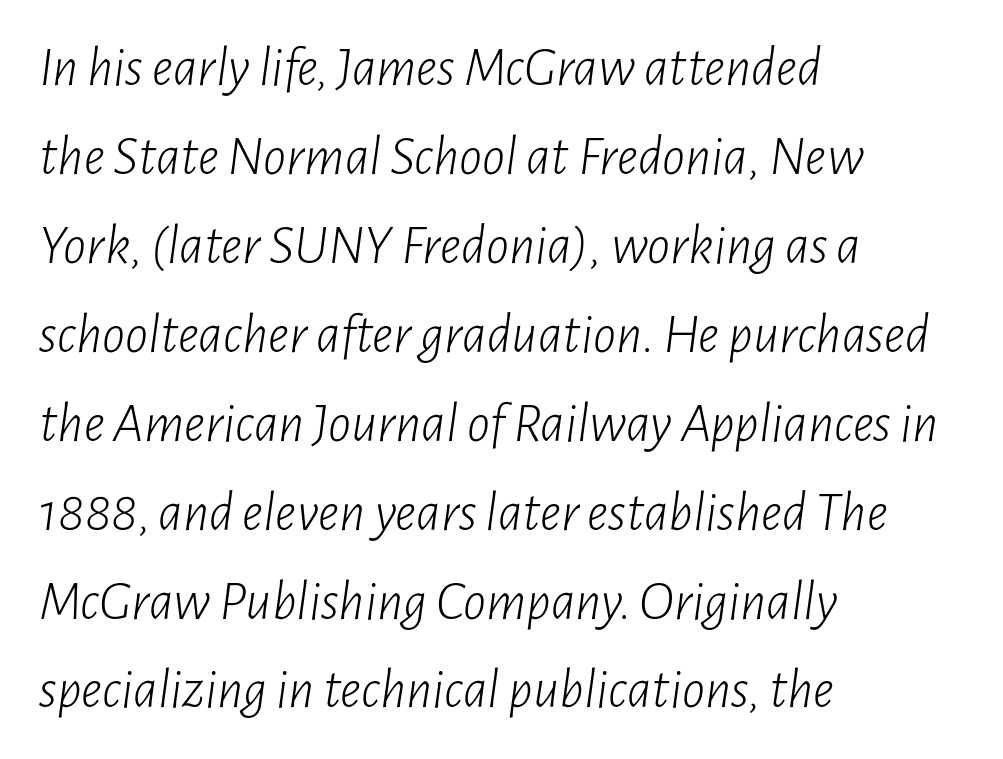
{"italic": "yes", "lean": "right", "slant_degrees": 7, "bold": "no", "weight": "light", "width": "condensed", "stroke_contrast": "low", "x_height": "medium", "monospaced": "no", "underline": "no", "align": "left", "line_spacing": "normal", "line_spacing_ratio": 1.56, "letter_spacing": "normal", "letter_spacing_em": 0.0, "glyph_px": 57}
